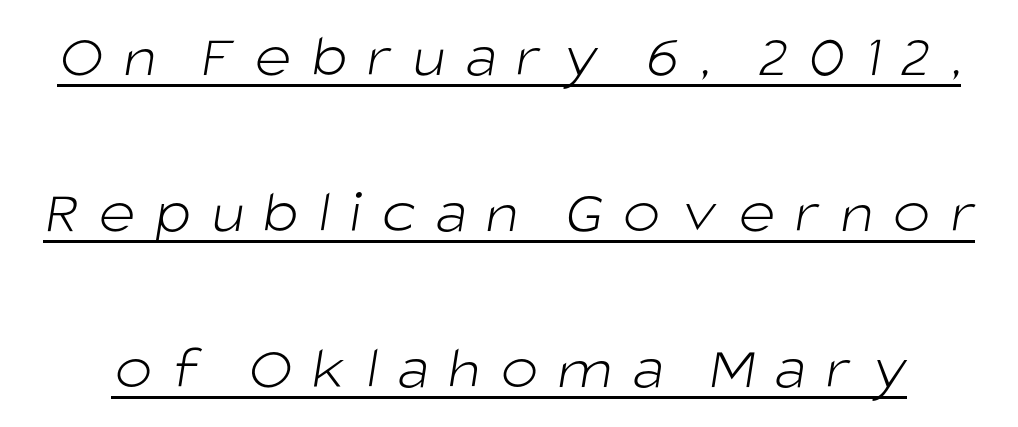
Like a heading marked for emphasis, these lines bear an underscore. Leading: increased. To sum up the face: it is a sans, with no serifs. The letterforms stand isolated, each surrounded by extra space. The face used here is proportionally spaced, like ordinary book or web type.
